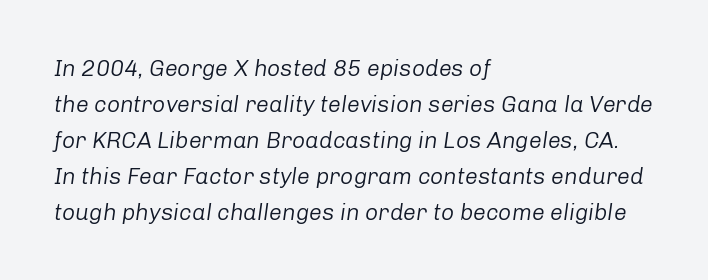
Bold? No — there's no thickening of the strokes. Tall strokes in this sample are angled rather than plumb. This rendering leaves character spacing at its baseline value. A student would call this left alignment; a typographer would say flush left, rag right.
